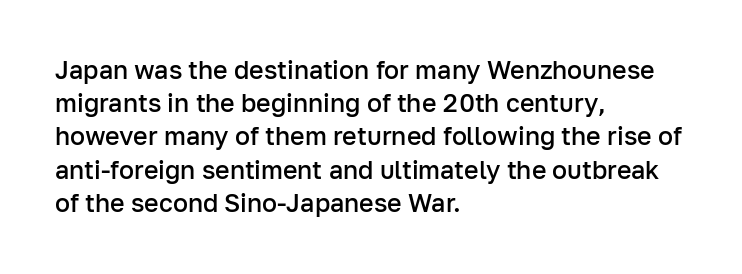
Which margin do the lines hug? The left one — the right edge is uneven. The space beneath each line is pristine and unruled. The line texture is even and compact thanks to regular tracking. Line spacing here is normal. The face used here is a semibold: visibly heavier than regular, lighter than bold.
